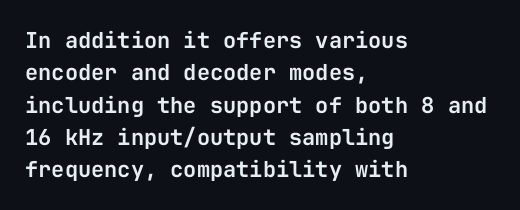
{"italic": "no", "underline": "no", "align": "left", "line_spacing": "normal", "line_spacing_ratio": 1.47, "letter_spacing": "normal", "letter_spacing_em": 0.0, "glyph_px": 22}
